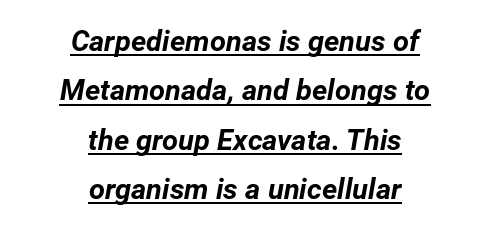
The image shows 29 px bold type, italic (leaning right); set centered, normal line spacing (1.7x), normal letter spacing, underlined; low stroke contrast and a medium x-height.
